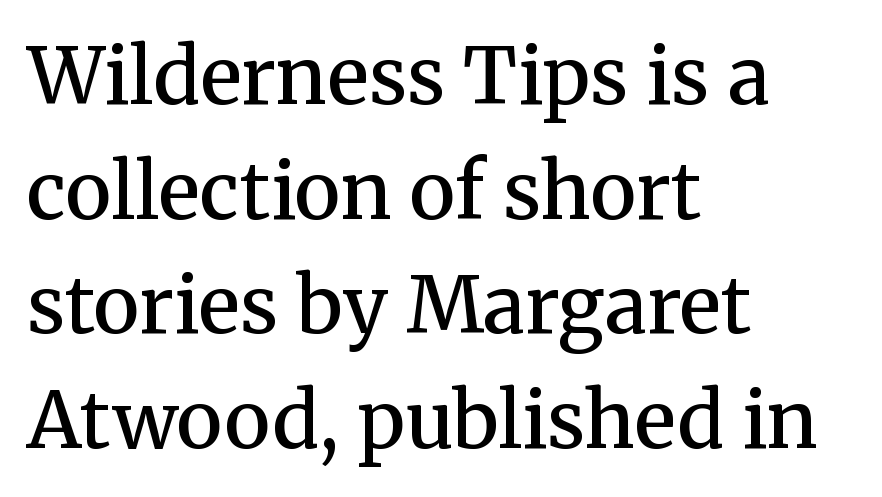
The image shows 78 px semibold serif type, upright; set left-aligned, normal line spacing (1.47x), normal letter spacing, not underlined; medium stroke contrast and a medium x-height.
